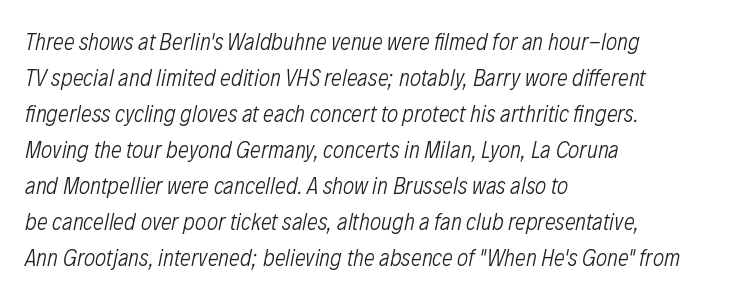
Short note: letters normally spaced. The font sits on the lighter half of the weight spectrum, regular included. Is the block centered? No — it sits flush against the left margin. When letters slant like this, we call the style italic. Lines of text with bare space underneath. The block of text has a typical density, with ordinary space between rows.
